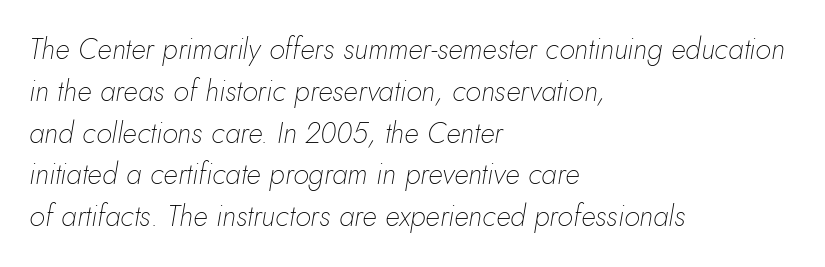
{"italic": "yes", "lean": "right", "slant_degrees": 10, "bold": "no", "weight": "thin", "width": "normal", "stroke_contrast": "low", "x_height": "small", "monospaced": "no", "underline": "no", "align": "left", "line_spacing": "normal", "line_spacing_ratio": 1.44, "letter_spacing": "normal", "letter_spacing_em": 0.0, "glyph_px": 29}
